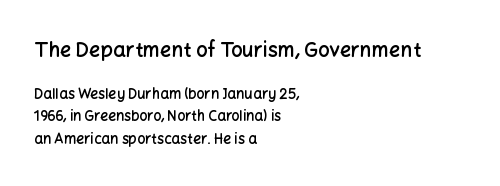
Q: Is the text bold? A: Semi-bold.
Q: Is the text italic (slanted)? A: No, it is upright.
Q: Is the text underlined? A: No.
Q: How is the paragraph aligned? A: Left-aligned.
Q: Is the spacing between letters normal or unusually wide? A: Normal.
Q: Is the spacing between lines tight, normal or loose? A: Normal.
Q: Which block of text is set in a larger size, the first (top) or the second (bottom)? A: The first (top) one.
